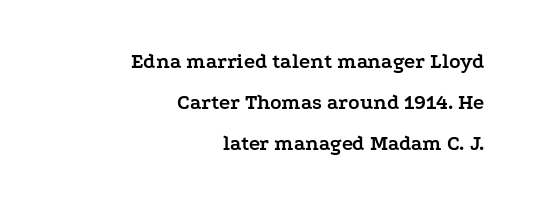
Bold? Absolutely — the strokes are thick and heavy. Leading: increased. The strip under each line holds only bare page. How are the letters spaced? Ordinarily, with no added tracking. Ordinary non-slanted type is in use. Each line ends at the same right margin while the left side varies.
